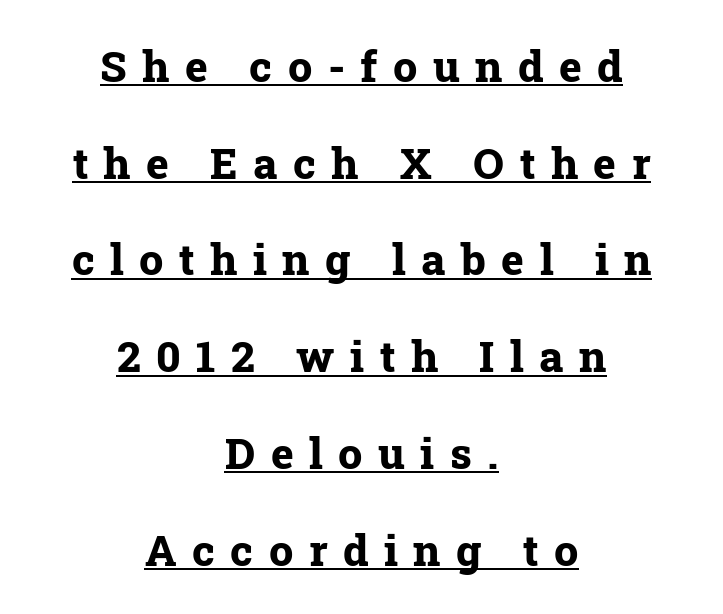
The image shows 43 px bold serif type, upright; set centered, loose line spacing (2.25x), unusually wide letter spacing (+0.36 em), underlined; low stroke contrast and a medium x-height.
